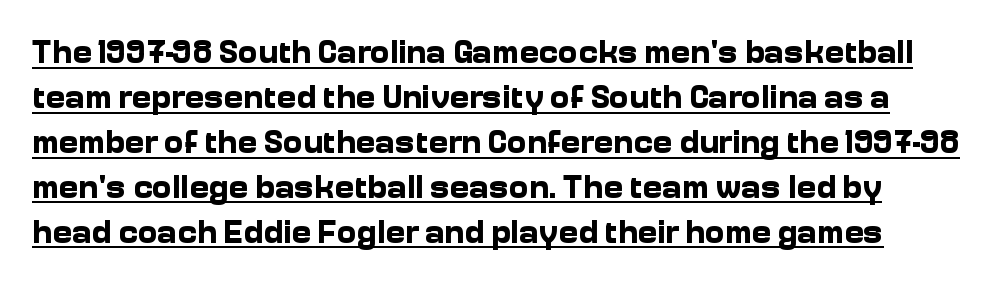
{"serif": "no", "italic": "no", "bold": "yes", "weight": "bold", "width": "normal", "stroke_contrast": "low", "x_height": "medium", "monospaced": "no", "underline": "yes", "line_spacing": "normal", "line_spacing_ratio": 1.36, "letter_spacing": "normal", "letter_spacing_em": 0.0, "glyph_px": 33}
